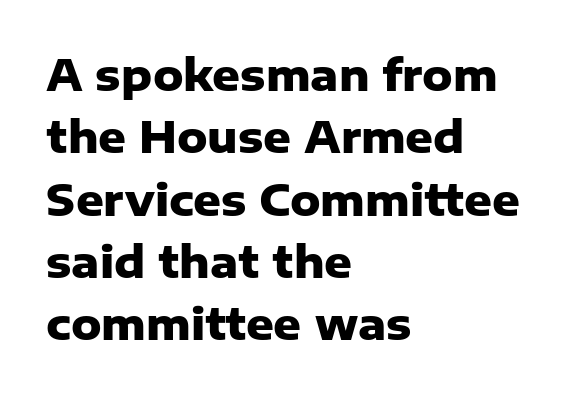
{"serif": "no", "italic": "no", "bold": "yes", "weight": "heavy", "width": "normal", "stroke_contrast": "low", "x_height": "medium", "monospaced": "no", "underline": "no", "align": "left", "line_spacing": "normal", "line_spacing_ratio": 1.45, "letter_spacing": "normal", "letter_spacing_em": 0.0, "glyph_px": 43}
